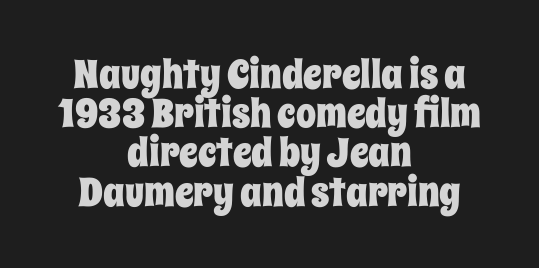
The image shows 40 px condensed type, upright; set centered, tight line spacing (0.98x), normal letter spacing, not underlined; low stroke contrast and a large x-height.
